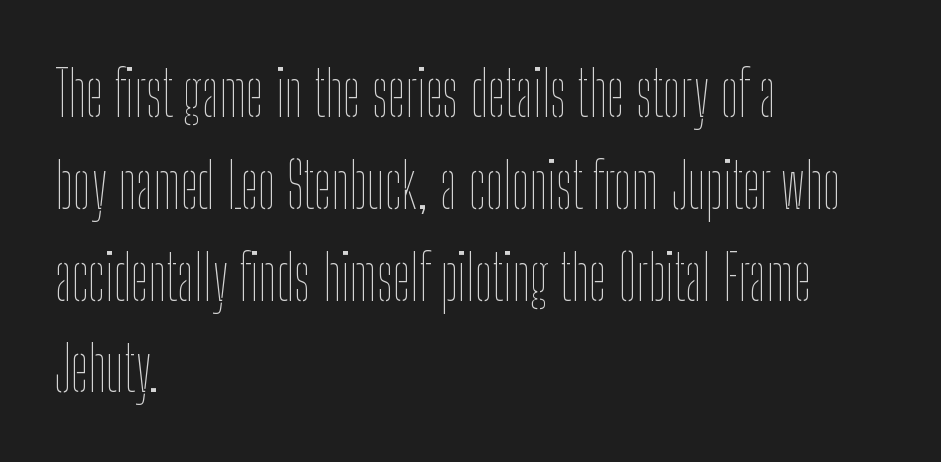
Between one letter and the next there's only the usual sliver of space. A typesetter would call this leading conventional body-copy spacing. The typeface has the unassuming heft of standard copy or less. This sample has the flowing, uneven cadence of proportional lettering.
